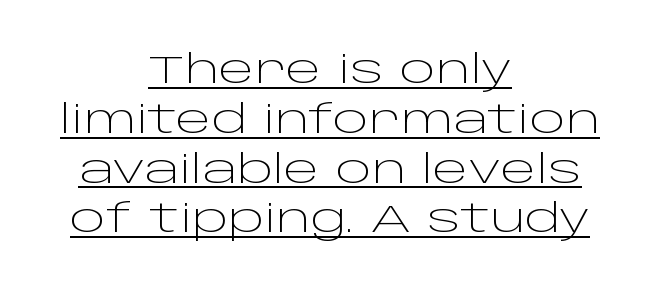
The image shows 38 px light, wide sans-serif type, upright; set centered, normal line spacing (1.31x), normal letter spacing, underlined; low stroke contrast and a large x-height.
